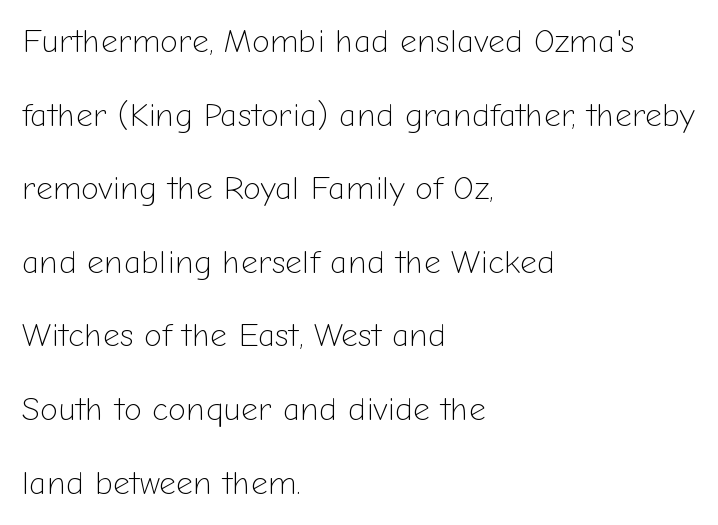
The image shows 33 px light sans-serif type, upright; set left-aligned, loose line spacing (2.23x), normal letter spacing, not underlined; low stroke contrast and a medium x-height.
